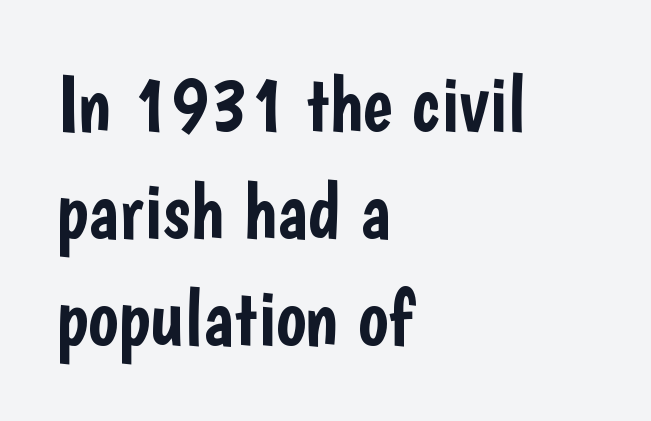
The image shows 80 px condensed sans-serif type, upright; set left-aligned, normal line spacing (1.34x), normal letter spacing, not underlined; low stroke contrast and a medium x-height.
